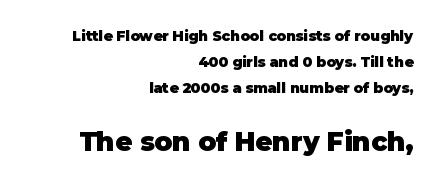
{"italic": "no", "bold": "yes", "underline": "no", "align": "right", "line_spacing_ratio": 1.84, "letter_spacing": "normal", "letter_spacing_em": 0.0, "larger_block": "second", "size_ratio": 1.86, "glyph_px": 26}
